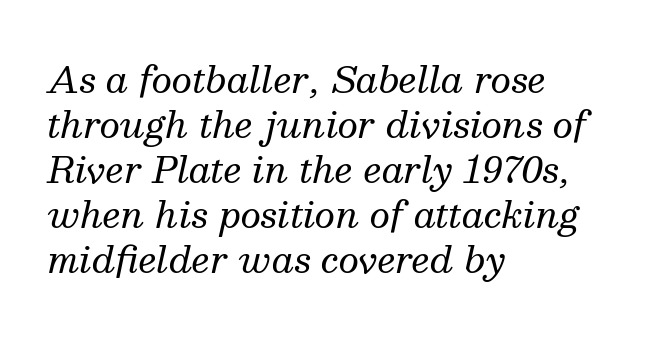
{"serif": "yes", "italic": "yes", "lean": "right", "slant_degrees": 13, "bold": "no", "weight": "regular", "width": "normal", "stroke_contrast": "medium", "x_height": "medium", "monospaced": "no", "underline": "no", "align": "left", "line_spacing": "normal", "line_spacing_ratio": 1.25, "letter_spacing": "normal", "letter_spacing_em": 0.0, "glyph_px": 36}
